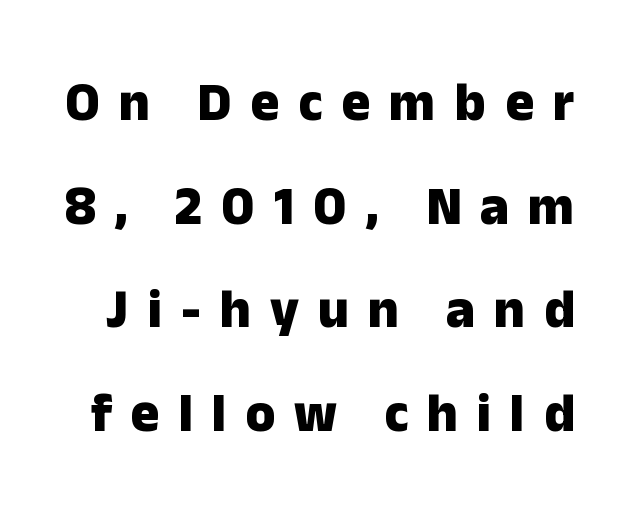
Letterform terminals end flat and unadorned throughout the passage. Notice how thick the strokes are: this is what a full bold looks like. Honestly, there is no underline to notice here at all. Tracking value appears strongly positive — letters spread wide. When letters stand straight like this, we call the style roman or upright. Proportional: the letters do not fall into vertical columns.
